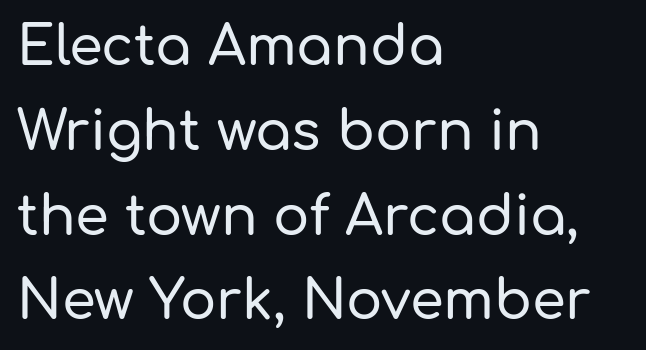
The image shows 54 px sans-serif type, upright; set left-aligned, normal line spacing (1.57x), normal letter spacing, not underlined; low stroke contrast and a medium x-height.
